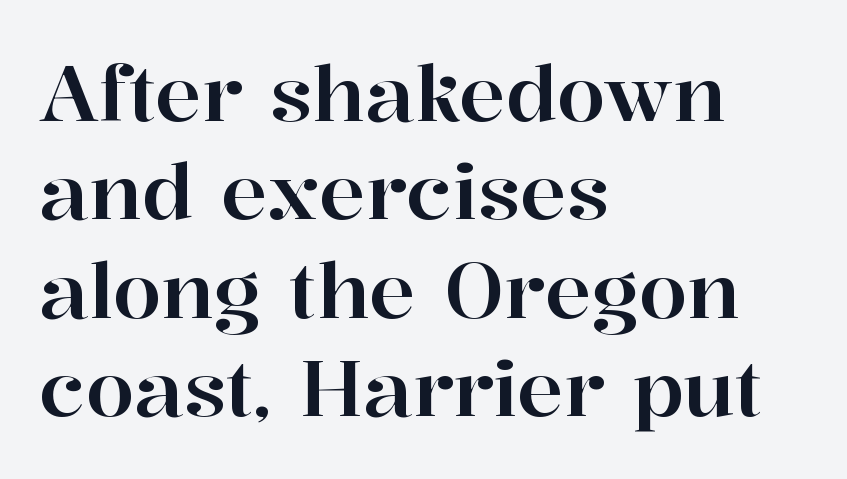
The image shows 78 px serif type, upright; set left-aligned, normal line spacing (1.26x), normal letter spacing, not underlined; high stroke contrast and a medium x-height.
